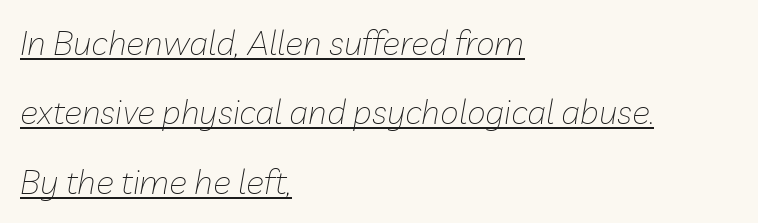
This sample is left-justified, so line endings fall wherever the words run out. Is there much room between lines? Yes — plenty of vertical air separates them. Caption: lettering with a line underneath. The gaps between neighbouring characters are ordinary and unremarkable. The typography opts for an oblique posture over an upright one. Think standard paragraph weight, or any step lighter than that.
